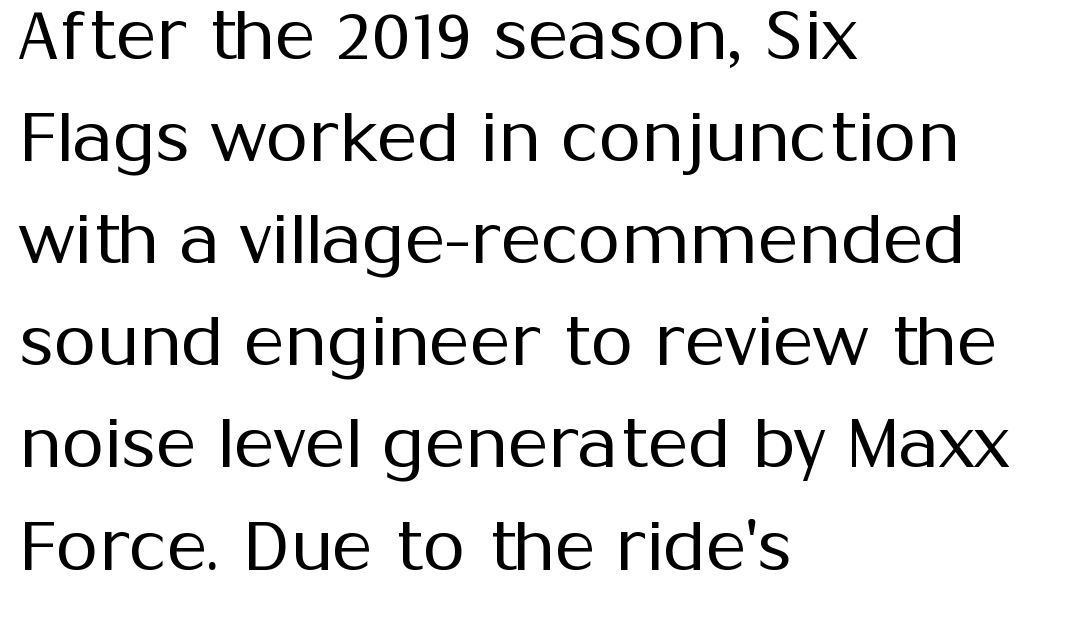
Q: Is the text bold? A: No.
Q: Is the text italic (slanted)? A: No, it is upright.
Q: Is the typeface a serif or a sans-serif typeface? A: Sans-serif.
Q: Is the text underlined? A: No.
Q: How is the paragraph aligned? A: Left-aligned.
Q: Is the spacing between letters normal or unusually wide? A: Normal.
Q: Is the spacing between lines tight, normal or loose? A: Normal.
Q: Width (condensed, normal, or wide)? A: Normal.
Q: Stroke contrast? A: Medium.
Q: x-height? A: Medium.
Q: Monospaced? A: No.
